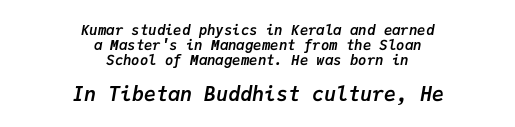
The image shows 20 px bold type, italic (leaning right); set centered, tight line spacing (1.06x), normal letter spacing, not underlined; the second (bottom) block is 1.43x larger.
